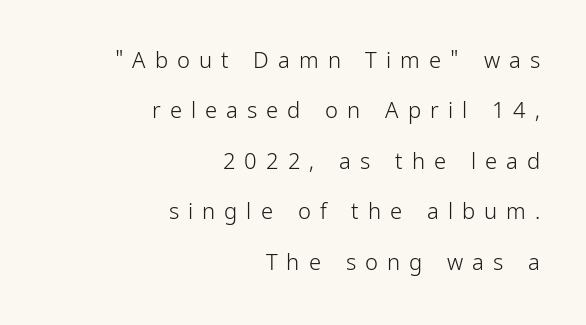
The image shows 22 px text type, upright; set right-aligned, loose line spacing (2.29x), unusually wide letter spacing (+0.41 em), not underlined.
